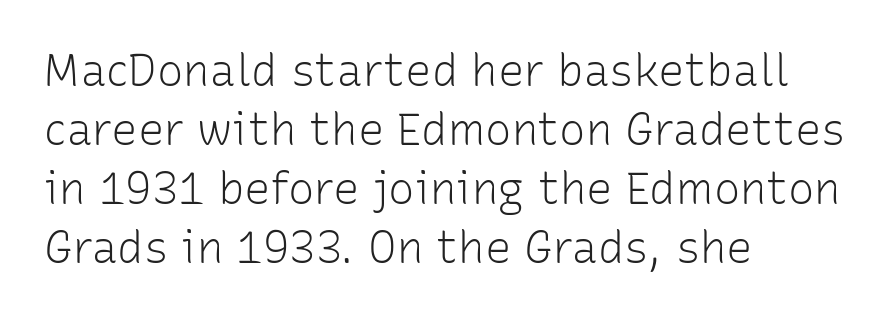
The image shows 44 px light sans-serif type, upright; set left-aligned, normal line spacing (1.34x), normal letter spacing, not underlined; low stroke contrast and a medium x-height.
